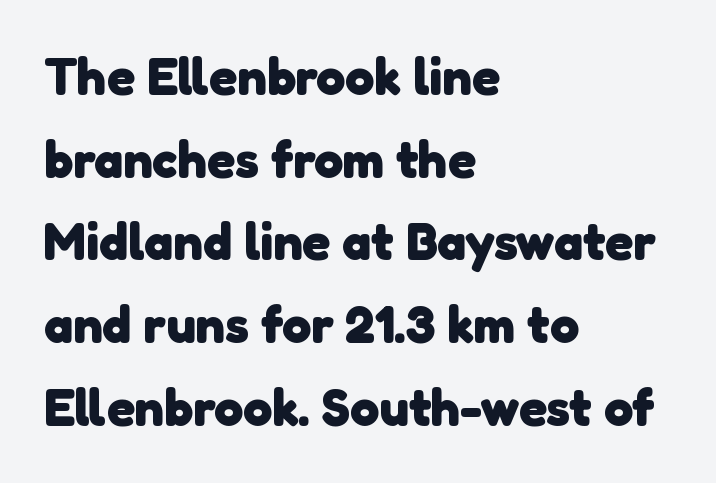
The image shows 52 px heavy sans-serif type; set left-aligned, normal line spacing (1.59x), normal letter spacing, not underlined; low stroke contrast and a medium x-height.
